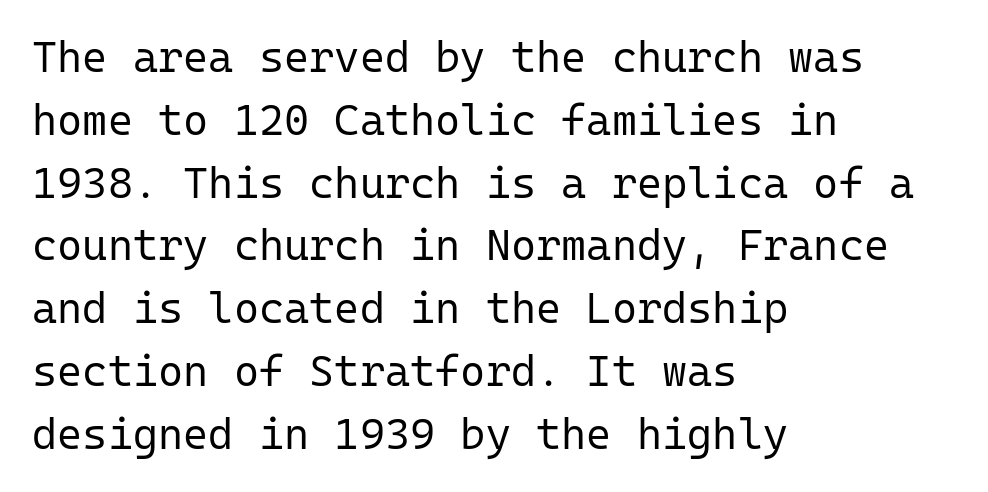
Q: Is the text bold? A: No.
Q: Is the text italic (slanted)? A: No, it is upright.
Q: Is the typeface a serif or a sans-serif typeface? A: Sans-serif.
Q: Is the text underlined? A: No.
Q: How is the paragraph aligned? A: Left-aligned.
Q: Is the spacing between letters normal or unusually wide? A: Normal.
Q: Is the spacing between lines tight, normal or loose? A: Normal.
Q: Width (condensed, normal, or wide)? A: Normal.
Q: Stroke contrast? A: Low.
Q: x-height? A: Medium.
Q: Monospaced? A: Yes.
